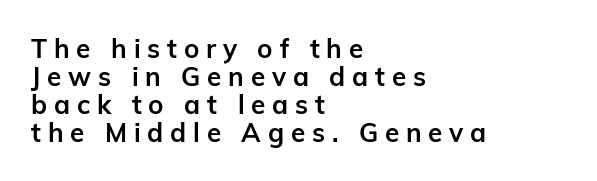
{"italic": "no", "bold": "yes", "underline": "no", "align": "left", "line_spacing": "tight", "line_spacing_ratio": 1.08, "letter_spacing": "wide", "letter_spacing_em": 0.26, "glyph_px": 26}
